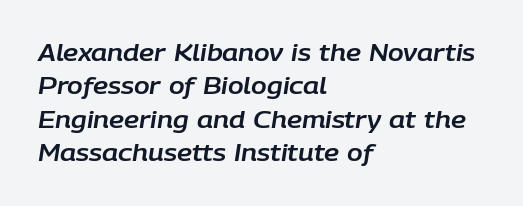
{"italic": "yes", "lean": "right", "slant_degrees": 9, "underline": "no", "align": "left", "line_spacing": "normal", "line_spacing_ratio": 1.45, "letter_spacing": "normal", "letter_spacing_em": 0.0, "glyph_px": 23}
